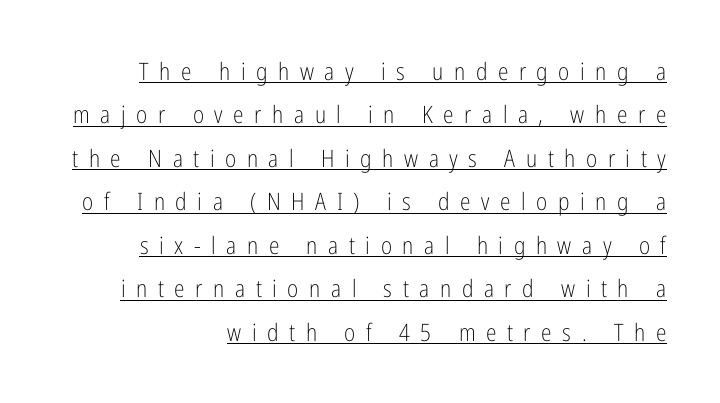
The specimen includes a rule beneath the text block's lines. The line texture is sparse and dotted thanks to wide tracking. The lettering stays uniformly vertical, giving the passage a roman look. These glyphs show unthickened strokes, regular width or finer.
